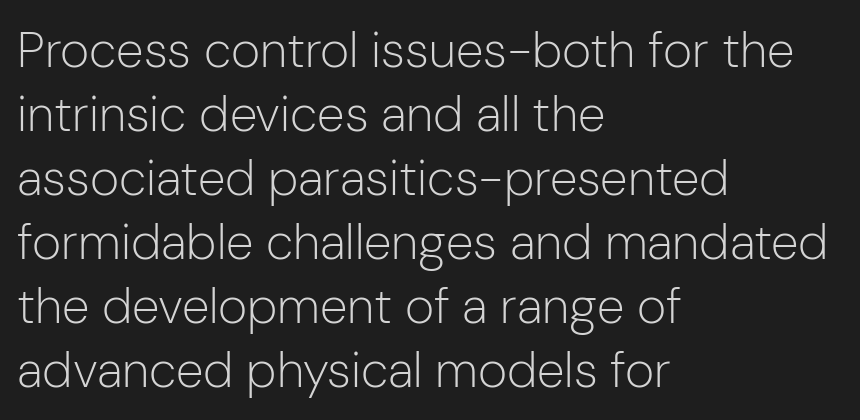
{"serif": "no", "italic": "no", "bold": "no", "weight": "light", "width": "normal", "stroke_contrast": "low", "x_height": "medium", "monospaced": "no", "underline": "no", "align": "left", "line_spacing": "normal", "line_spacing_ratio": 1.28, "letter_spacing": "normal", "letter_spacing_em": 0.0, "glyph_px": 50}
